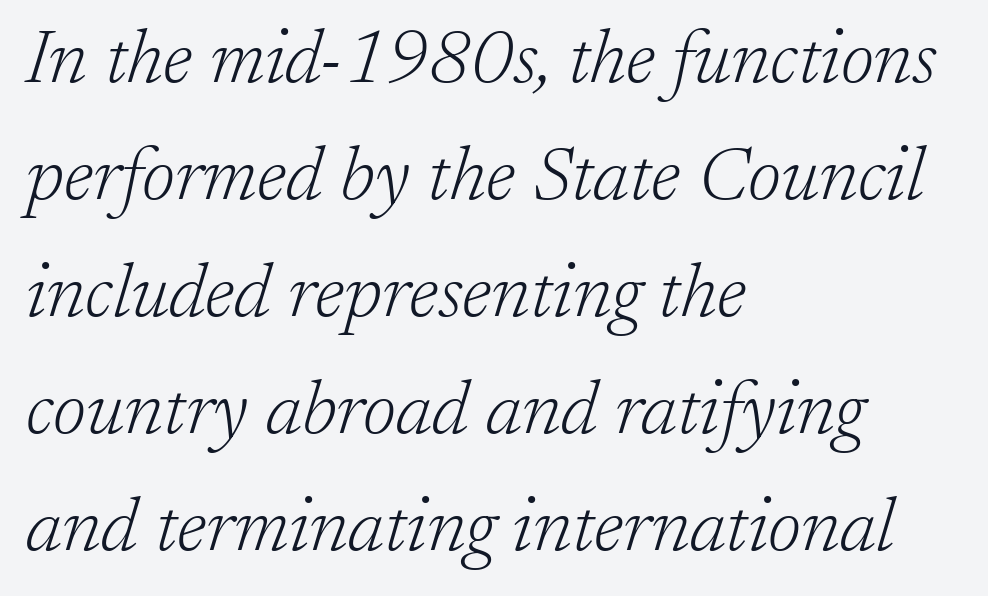
{"serif": "yes", "italic": "yes", "lean": "right", "slant_degrees": 17, "bold": "no", "weight": "light", "width": "normal", "stroke_contrast": "low", "x_height": "medium", "monospaced": "no", "underline": "no", "align": "left", "line_spacing": "normal", "line_spacing_ratio": 1.56, "letter_spacing": "normal", "letter_spacing_em": 0.0, "glyph_px": 75}
